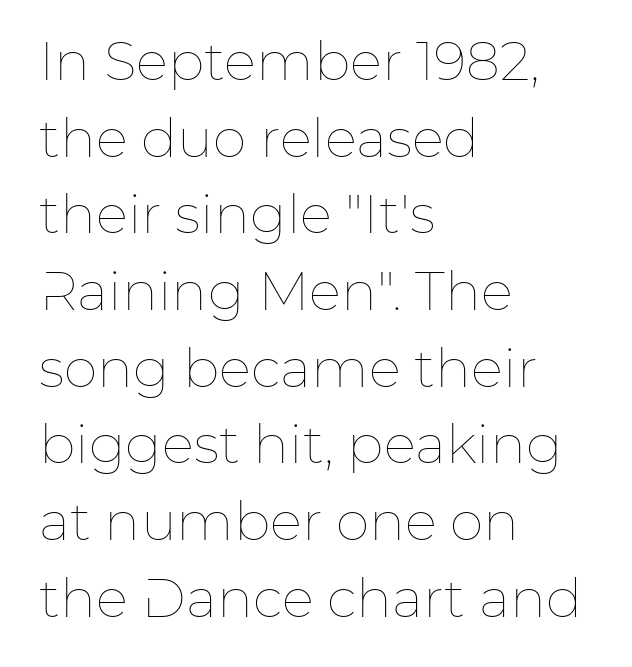
{"italic": "no", "bold": "no", "weight": "thin", "width": "normal", "stroke_contrast": "low", "x_height": "medium", "monospaced": "no", "underline": "no", "align": "left", "line_spacing": "normal", "line_spacing_ratio": 1.42, "letter_spacing": "normal", "letter_spacing_em": 0.0, "glyph_px": 54}
